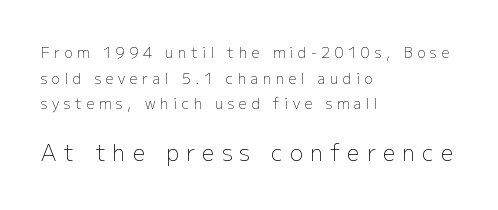
The specimen reads as upright at a glance. In terms of letterspacing, this is a distinctly airy, spread setting. The specimen omits any rule beneath the text block's lines. Stems and bowls with no extra thickness — not bold. The following chunk of copy outweighs the initial chunk in type size.
